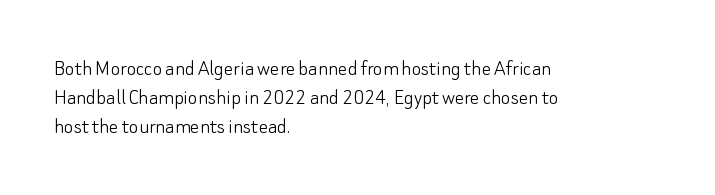
Nothing unusual about the tracking: characters are spaced as the font intends. Caption: multi-line text, flush left, ragged right. How would I describe the line gaps? Plain and ordinary. Unbolded letterforms with no extra heft.
